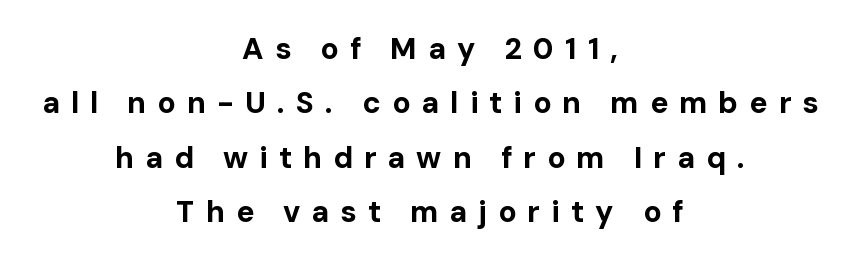
Q: Is the text bold? A: Yes.
Q: Is the text italic (slanted)? A: No, it is upright.
Q: Is the typeface a serif or a sans-serif typeface? A: Sans-serif.
Q: Is the text underlined? A: No.
Q: How is the paragraph aligned? A: Centered.
Q: Is the spacing between letters normal or unusually wide? A: Unusually wide.
Q: Width (condensed, normal, or wide)? A: Normal.
Q: Stroke contrast? A: Low.
Q: x-height? A: Medium.
Q: Monospaced? A: No.
